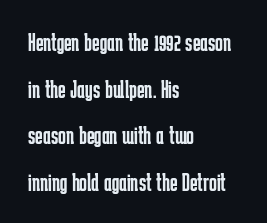
The image shows 26 px text type, upright; set left-aligned, line spacing 1.79x, normal letter spacing, not underlined.
